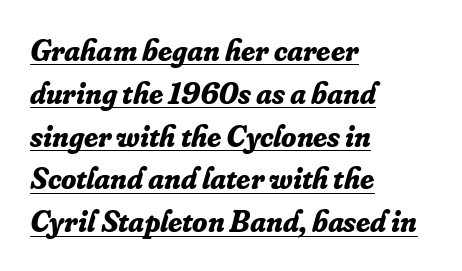
Q: Is the text bold? A: Yes.
Q: Is the text italic (slanted)? A: Yes, it leans right by about 16 degrees.
Q: Is the typeface a serif or a sans-serif typeface? A: Serif.
Q: Is the text underlined? A: Yes.
Q: How is the paragraph aligned? A: Left-aligned.
Q: Is the spacing between letters normal or unusually wide? A: Normal.
Q: Is the spacing between lines tight, normal or loose? A: Normal.
Q: Width (condensed, normal, or wide)? A: Normal.
Q: Stroke contrast? A: Low.
Q: x-height? A: Small.
Q: Monospaced? A: No.
